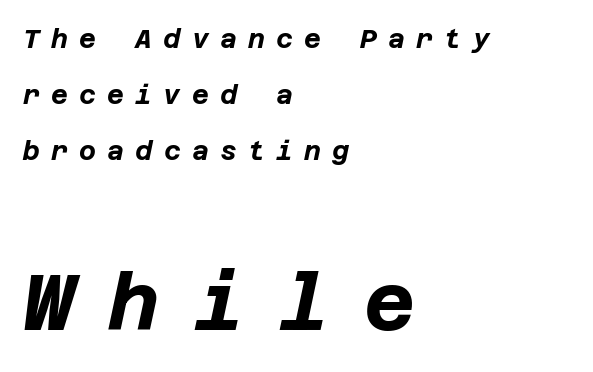
The rendering inserts visible extra space after every character. These lines carry a lot of weight — the face is fully bold. The rendering enlarges the type as you move from the upper chunk to the lower. The glyphs are unaccompanied by any horizontal stroke below them. If you drew a ruler down the left edge, every line would touch it. This sample trades compactness for vertical openness between lines.
